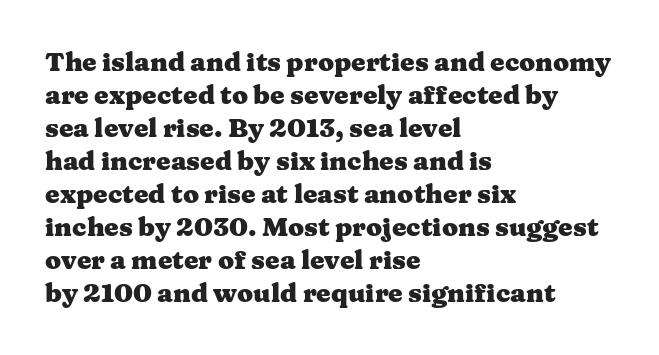
Q: Is the text bold? A: Yes.
Q: Is the text italic (slanted)? A: No, it is upright.
Q: Is the text underlined? A: No.
Q: How is the paragraph aligned? A: Left-aligned.
Q: Is the spacing between letters normal or unusually wide? A: Normal.
Q: Is the spacing between lines tight, normal or loose? A: Normal.
